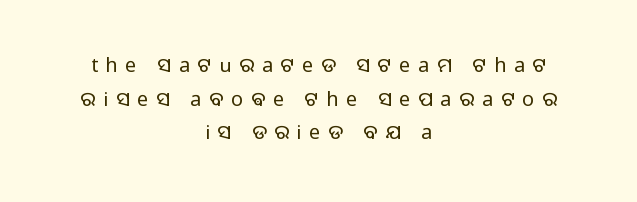
The image shows 20 px text type, upright; set centered, normal line spacing (1.68x), unusually wide letter spacing (+0.38 em), not underlined.
